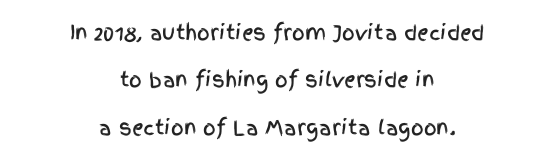
The image shows 20 px text type, upright; set centered, loose line spacing (2.37x), normal letter spacing, not underlined.
